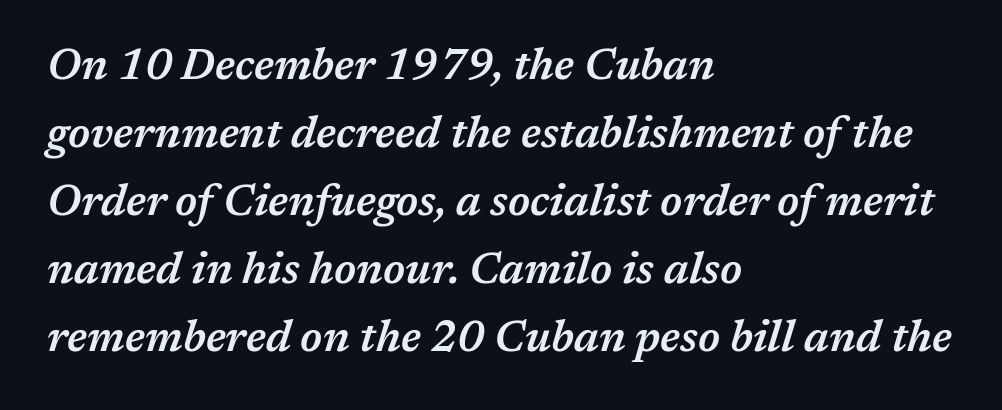
The image shows 43 px semibold type, italic (leaning right); set left-aligned, normal line spacing (1.58x), normal letter spacing, not underlined; medium stroke contrast and a medium x-height.
